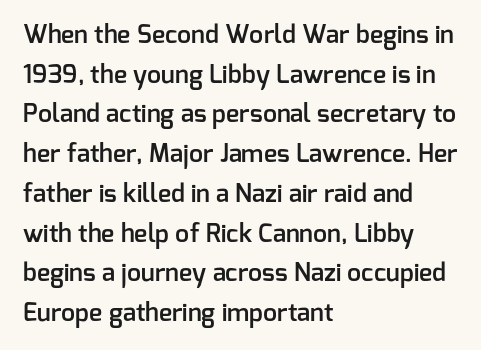
The image shows 25 px text type, upright; set left-aligned, normal line spacing (1.59x), normal letter spacing, not underlined.
